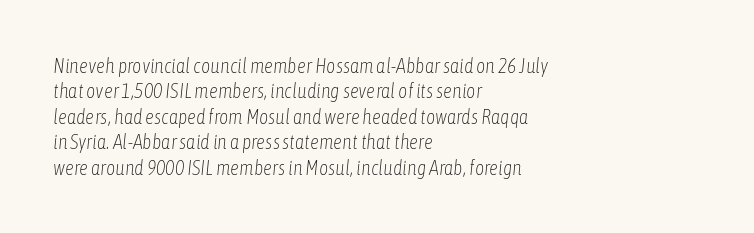
{"italic": "yes", "lean": "right", "slant_degrees": 6, "bold": "no", "underline": "no", "align": "left", "line_spacing": "normal", "line_spacing_ratio": 1.27, "letter_spacing": "normal", "letter_spacing_em": 0.0, "glyph_px": 20}
